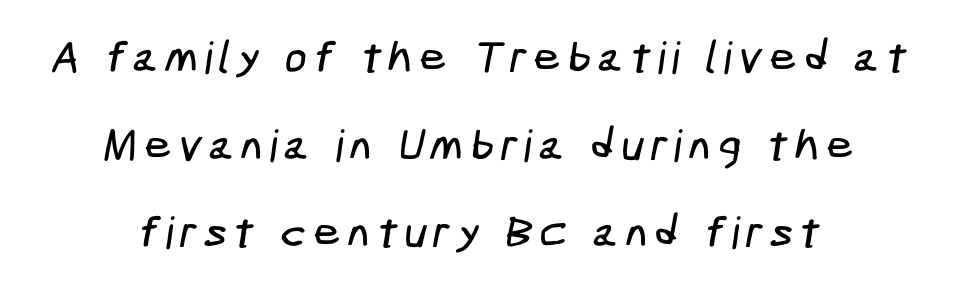
Q: Is the typeface a serif or a sans-serif typeface? A: Sans-serif.
Q: Is the text underlined? A: No.
Q: How is the paragraph aligned? A: Centered.
Q: Is the spacing between lines tight, normal or loose? A: Loose.
Q: Width (condensed, normal, or wide)? A: Condensed.
Q: Stroke contrast? A: Low.
Q: x-height? A: Medium.
